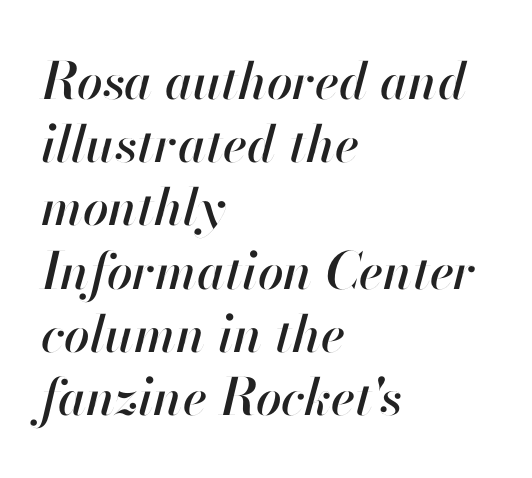
The image shows 51 px text type, italic (leaning right); set left-aligned, line spacing 1.24x, normal letter spacing, not underlined; high stroke contrast and a small x-height.
